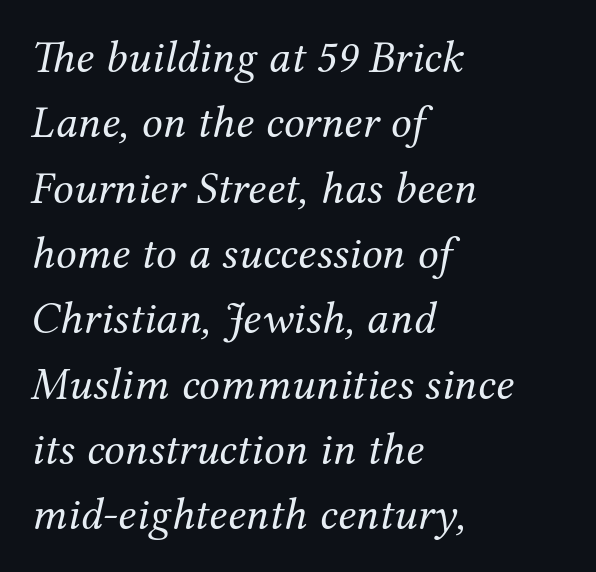
Q: Is the text bold? A: No.
Q: Is the text italic (slanted)? A: Yes, it leans right by about 12 degrees.
Q: Is the typeface a serif or a sans-serif typeface? A: Serif.
Q: Is the text underlined? A: No.
Q: How is the paragraph aligned? A: Left-aligned.
Q: Is the spacing between letters normal or unusually wide? A: Normal.
Q: Is the spacing between lines tight, normal or loose? A: Normal.
Q: Width (condensed, normal, or wide)? A: Normal.
Q: Stroke contrast? A: Medium.
Q: x-height? A: Medium.
Q: Monospaced? A: No.
